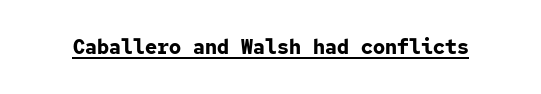
{"italic": "no", "bold": "yes", "underline": "yes", "letter_spacing": "normal", "letter_spacing_em": 0.0, "glyph_px": 20}
